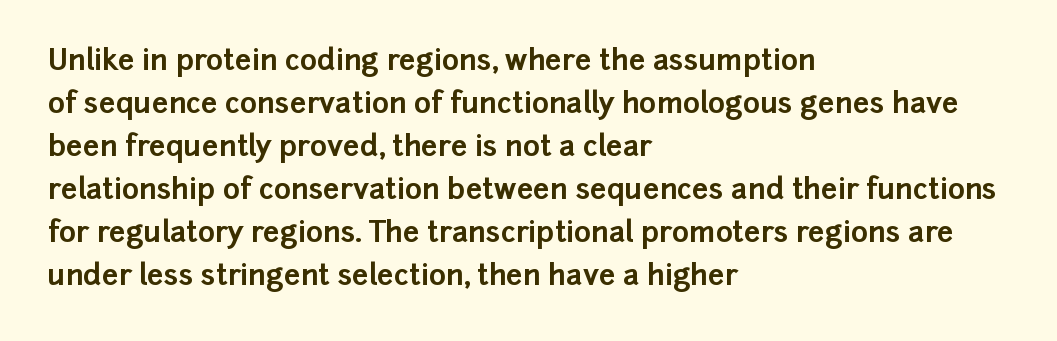
A sans-serif font was chosen for this passage. The tracking reads as untouched default to a designer's eye. A normal amount of white space separates one row of letters from the next. Heavy, bold letterforms. A typesetter would call this proportional, since set widths differ per character. Does the lettering tilt? It doesn't — this is upright.
